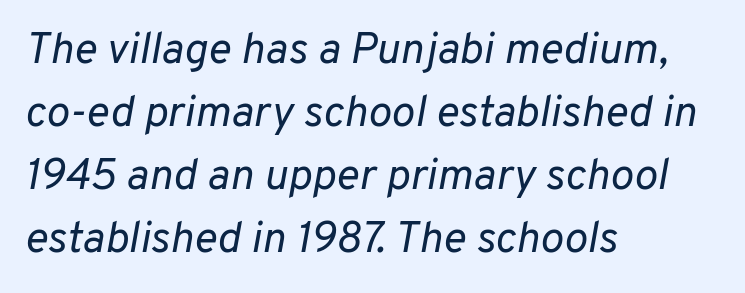
Q: Is the text bold? A: No.
Q: Is the text italic (slanted)? A: Yes, it leans right by about 10 degrees.
Q: Is the text underlined? A: No.
Q: How is the paragraph aligned? A: Left-aligned.
Q: Is the spacing between letters normal or unusually wide? A: Normal.
Q: Is the spacing between lines tight, normal or loose? A: Normal.
Q: Width (condensed, normal, or wide)? A: Normal.
Q: Stroke contrast? A: Low.
Q: x-height? A: Medium.
Q: Monospaced? A: No.
